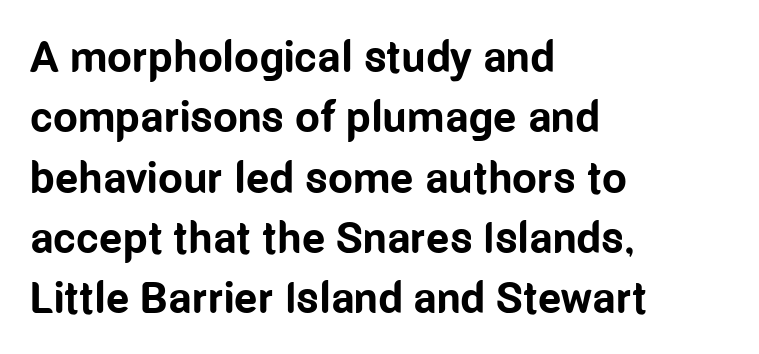
This sample has the flowing, uneven cadence of proportional lettering. Letterform terminals end flat and unadorned throughout the passage. Reading down the block, your eye returns to a fixed left position each line. A typesetter would call this leading conventional body-copy spacing. Lines of text with bare space underneath.
